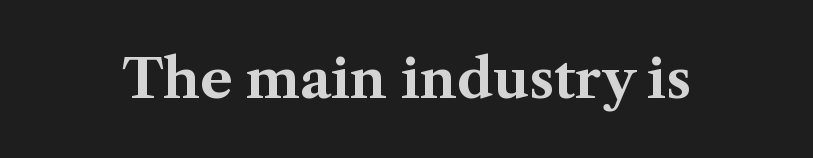
The image shows 54 px bold serif type, upright; set normal letter spacing, not underlined; medium stroke contrast and a medium x-height.
